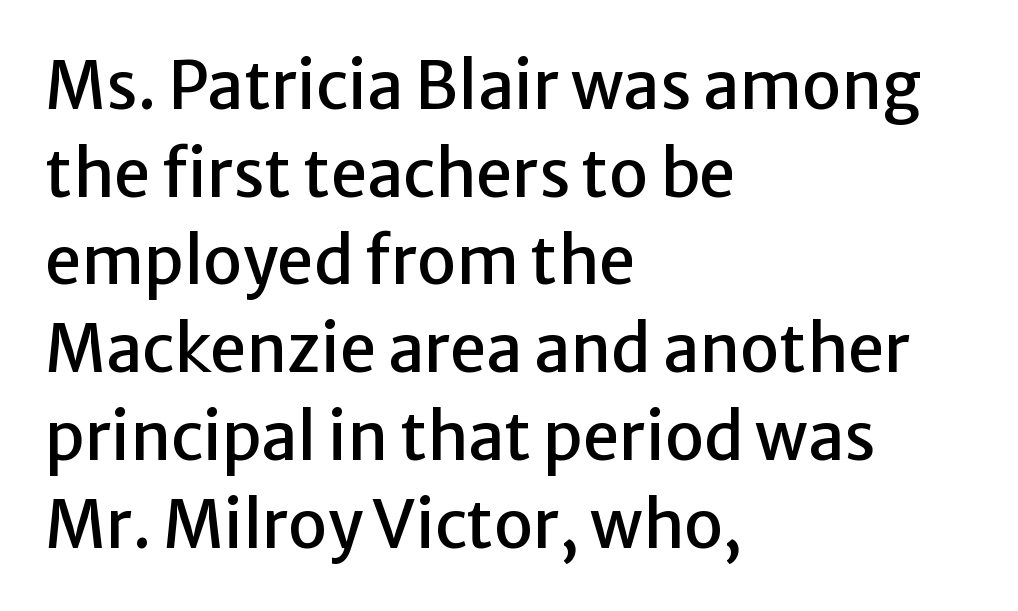
{"serif": "no", "italic": "no", "width": "normal", "stroke_contrast": "low", "x_height": "medium", "monospaced": "no", "underline": "no", "align": "left", "line_spacing": "normal", "line_spacing_ratio": 1.35, "letter_spacing": "normal", "letter_spacing_em": 0.0, "glyph_px": 65}
